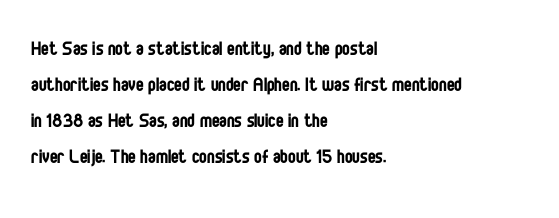
The foot of each line stays bare and open. It's the straight-up-and-down kind of type. The gaps between neighbouring characters are ordinary and unremarkable. A normal amount of white space separates one row of letters from the next. Typeset ragged right — the left edge is the straight one. Is the stroke heavy? The answer is a plain regular-or-lighter.
